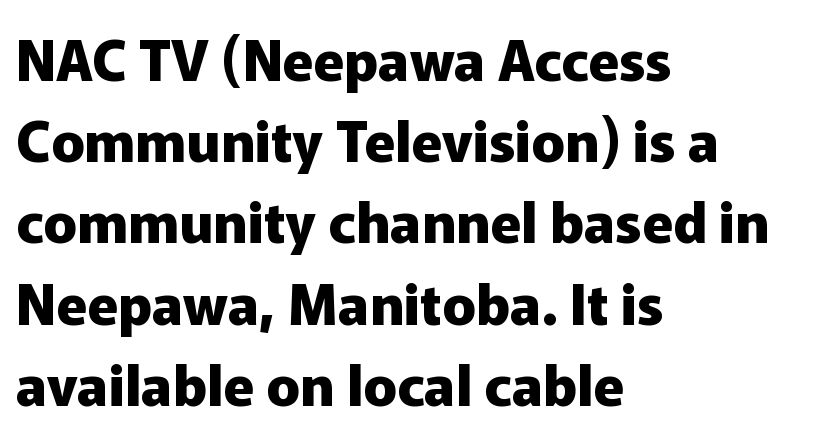
{"serif": "no", "italic": "no", "bold": "yes", "weight": "heavy", "width": "normal", "stroke_contrast": "low", "x_height": "medium", "monospaced": "no", "underline": "no", "align": "left", "line_spacing": "normal", "line_spacing_ratio": 1.45, "letter_spacing": "normal", "letter_spacing_em": 0.0, "glyph_px": 56}
